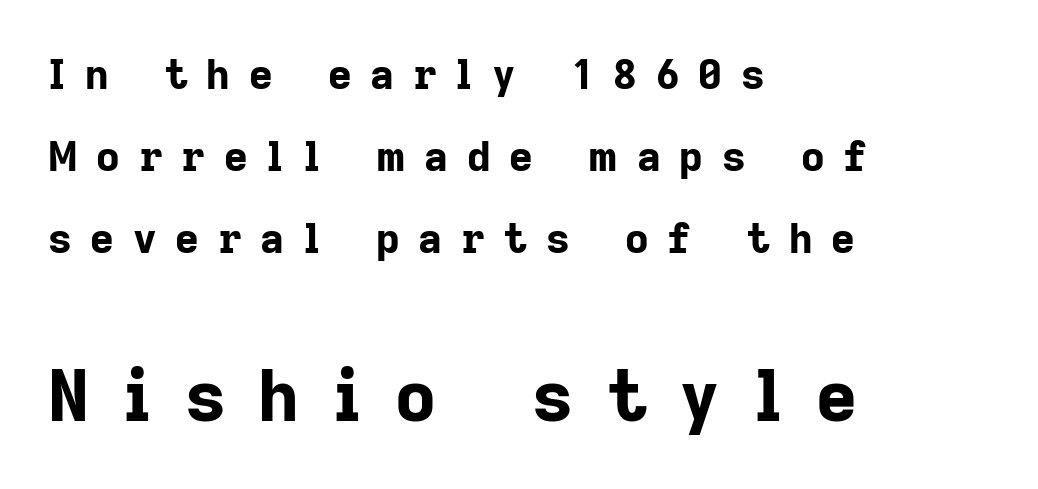
Q: Is the text bold? A: Yes.
Q: Is the text italic (slanted)? A: No, it is upright.
Q: Is the typeface a serif or a sans-serif typeface? A: Sans-serif.
Q: Is the text underlined? A: No.
Q: How is the paragraph aligned? A: Left-aligned.
Q: Is the spacing between letters normal or unusually wide? A: Unusually wide.
Q: Is the spacing between lines tight, normal or loose? A: Loose.
Q: Which block of text is set in a larger size, the first (top) or the second (bottom)? A: The second (bottom) one.
Q: Width (condensed, normal, or wide)? A: Normal.
Q: Stroke contrast? A: Low.
Q: x-height? A: Medium.
Q: Monospaced? A: No.
